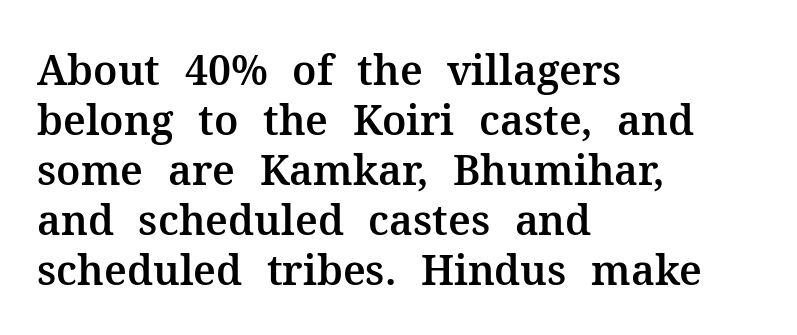
{"serif": "yes", "italic": "no", "width": "normal", "stroke_contrast": "medium", "x_height": "medium", "monospaced": "no", "underline": "no", "align": "left", "line_spacing_ratio": 1.22, "letter_spacing": "normal", "letter_spacing_em": 0.0, "glyph_px": 41}
